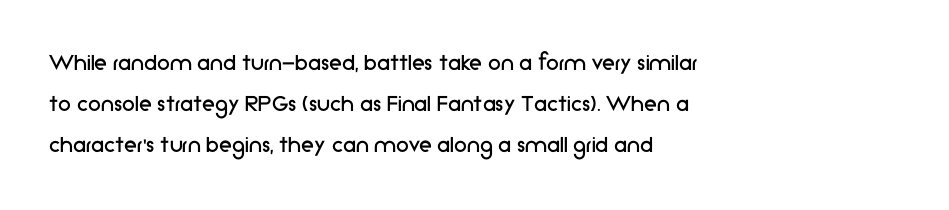
The words here are not underlined. Unbolded letterforms with no extra heft. Quick note: interline space is typical. These lines stack with their left ends in a neat column. Ordinary non-slanted type is in use. Here the glyphs are tracked normally, forming tight word shapes.
